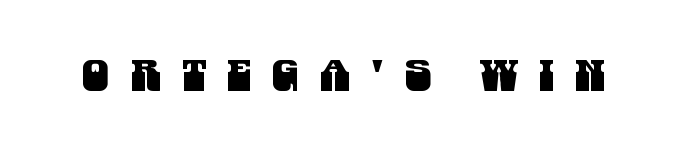
Q: Is the typeface a serif or a sans-serif typeface? A: Sans-serif.
Q: Is the text underlined? A: No.
Q: Is the spacing between letters normal or unusually wide? A: Unusually wide.
Q: Width (condensed, normal, or wide)? A: Condensed.
Q: Stroke contrast? A: Medium.
Q: x-height? A: Large.
Q: Monospaced? A: No.
